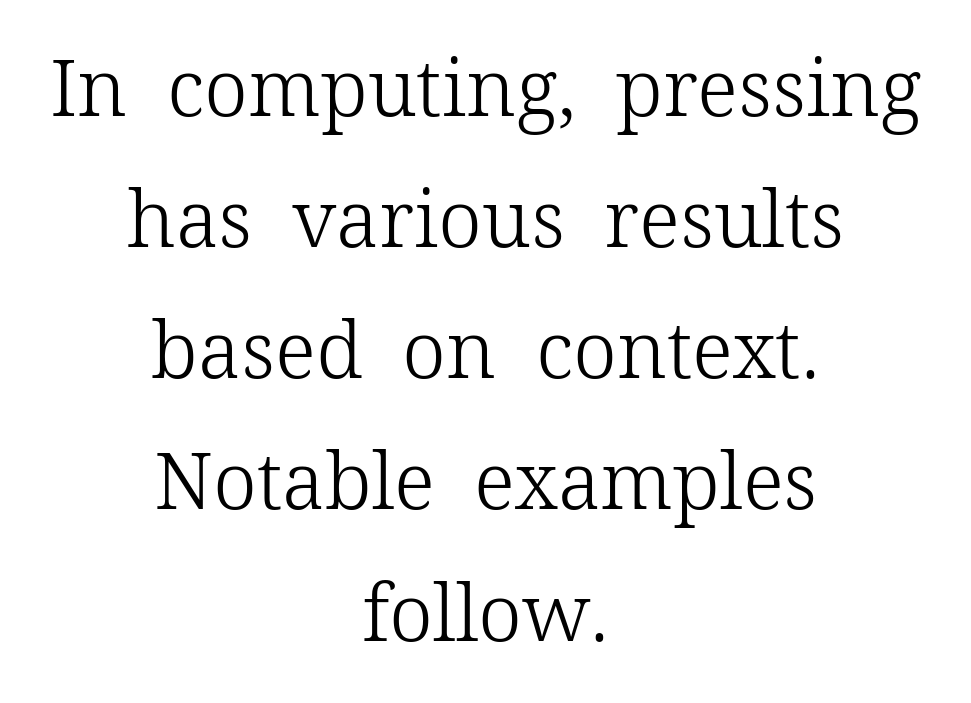
Interline gaps are of average width in this sample. Letters have the restrained weight of plain body copy at most. Every stem runs plumb, perpendicular to the baseline. This is serif lettering, the kind often seen in printed books. Nobody drew a line under any word here. Look at the tracking — it's just the regular setting, nothing added.
